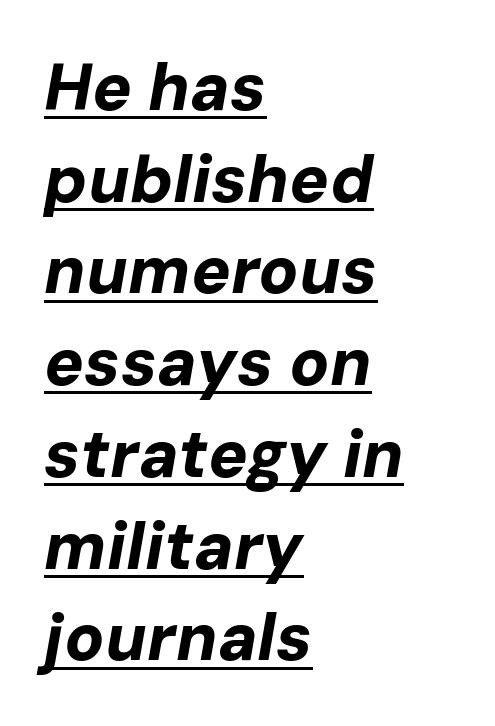
{"italic": "yes", "lean": "right", "slant_degrees": 10, "bold": "yes", "weight": "bold", "width": "normal", "stroke_contrast": "low", "x_height": "medium", "monospaced": "no", "underline": "yes", "align": "left", "line_spacing": "normal", "line_spacing_ratio": 1.39, "letter_spacing": "normal", "letter_spacing_em": 0.0, "glyph_px": 66}
